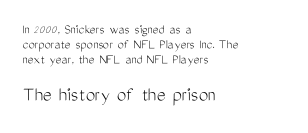
Q: Is the text bold? A: No.
Q: Is the text italic (slanted)? A: No, it is upright.
Q: Is the text underlined? A: No.
Q: How is the paragraph aligned? A: Left-aligned.
Q: Is the spacing between letters normal or unusually wide? A: Normal.
Q: Is the spacing between lines tight, normal or loose? A: Tight.
Q: Which block of text is set in a larger size, the first (top) or the second (bottom)? A: The second (bottom) one.
